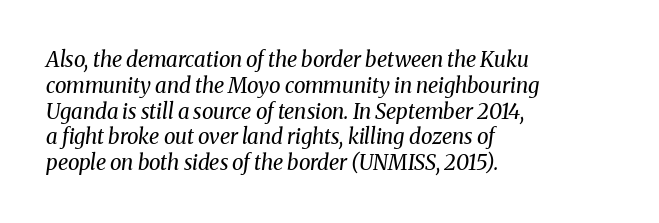
The image shows 21 px text type, italic (leaning right); set left-aligned, line spacing 1.23x, normal letter spacing, not underlined.
